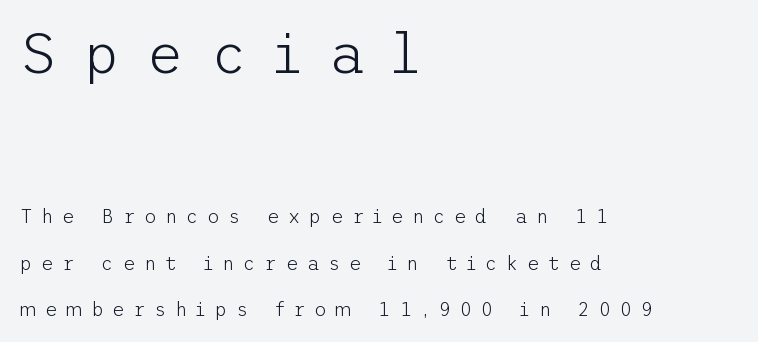
The image shows 57 px light sans-serif type, upright; set left-aligned, loose line spacing (2.45x), unusually wide letter spacing (+0.46 em), not underlined; the first (top) block is 3.0x larger; low stroke contrast and a medium x-height.
